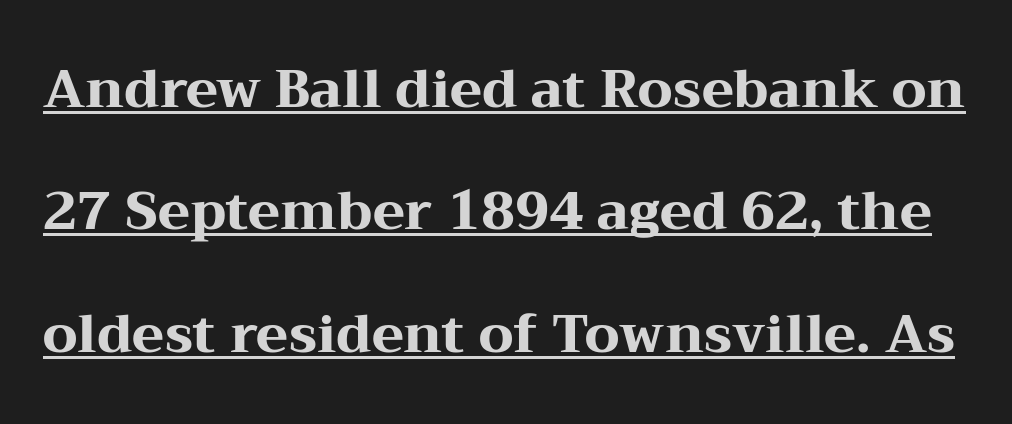
Is this a fixed-width face? No — the glyphs have proportional, varying widths. The lettering stays uniformly vertical, giving the passage a roman look. Are there feet on the stems? There are — it's a serif. A great deal of white space separates one row of letters from the next.
